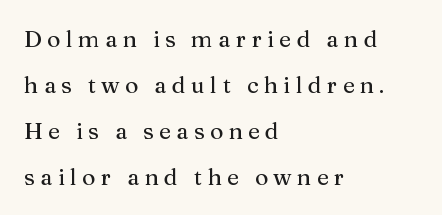
Q: Is the text italic (slanted)? A: No, it is upright.
Q: Is the text underlined? A: No.
Q: How is the paragraph aligned? A: Left-aligned.
Q: Is the spacing between letters normal or unusually wide? A: Unusually wide.
Q: Is the spacing between lines tight, normal or loose? A: Loose.
